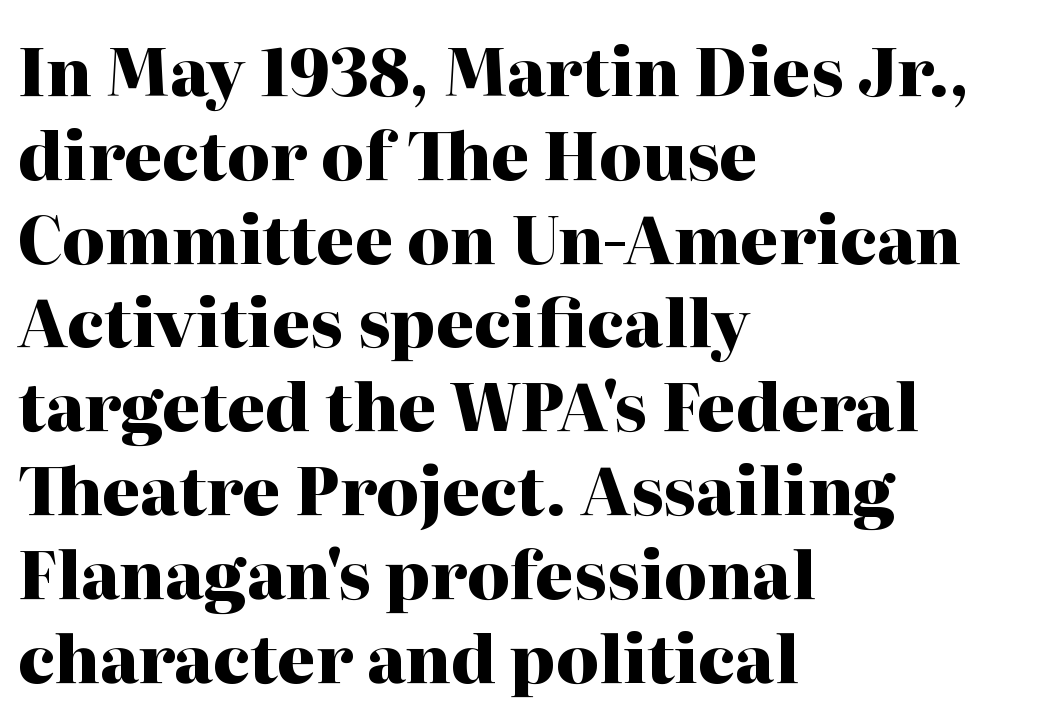
The image shows 66 px heavy serif type, upright; set left-aligned, normal line spacing (1.27x), normal letter spacing, not underlined; high stroke contrast and a medium x-height.
